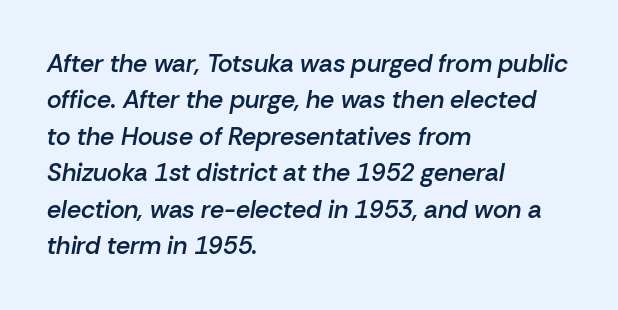
Q: Is the text bold? A: Semi-bold.
Q: Is the text italic (slanted)? A: Yes, it leans right by about 10 degrees.
Q: Is the text underlined? A: No.
Q: How is the paragraph aligned? A: Left-aligned.
Q: Is the spacing between letters normal or unusually wide? A: Normal.
Q: Is the spacing between lines tight, normal or loose? A: Normal.
